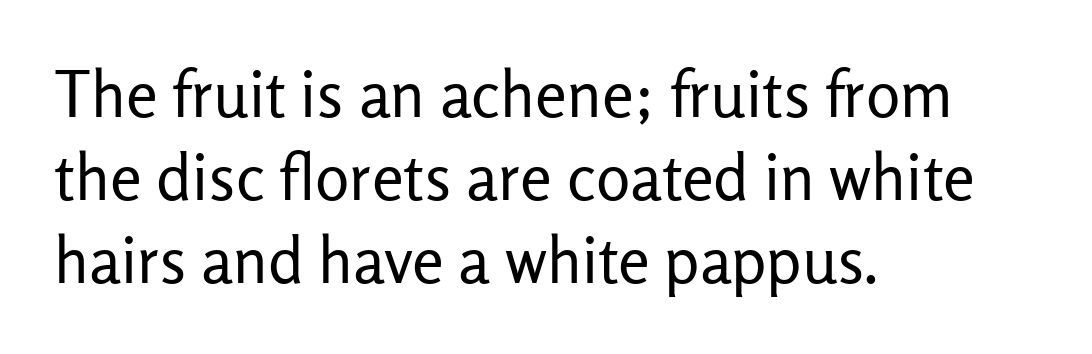
Q: Is the text bold? A: No.
Q: Is the text italic (slanted)? A: No, it is upright.
Q: Is the typeface a serif or a sans-serif typeface? A: Sans-serif.
Q: Is the text underlined? A: No.
Q: How is the paragraph aligned? A: Left-aligned.
Q: Is the spacing between letters normal or unusually wide? A: Normal.
Q: Is the spacing between lines tight, normal or loose? A: Normal.
Q: Width (condensed, normal, or wide)? A: Normal.
Q: Stroke contrast? A: Low.
Q: x-height? A: Medium.
Q: Monospaced? A: No.
